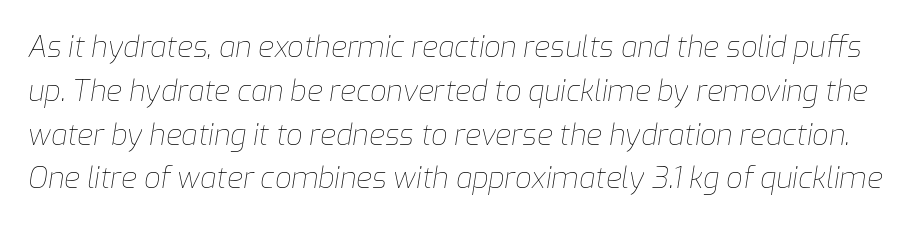
{"italic": "yes", "lean": "right", "slant_degrees": 9, "bold": "no", "weight": "thin", "width": "normal", "stroke_contrast": "low", "x_height": "medium", "monospaced": "no", "underline": "no", "line_spacing": "normal", "line_spacing_ratio": 1.51, "letter_spacing": "normal", "letter_spacing_em": 0.0, "glyph_px": 29}
